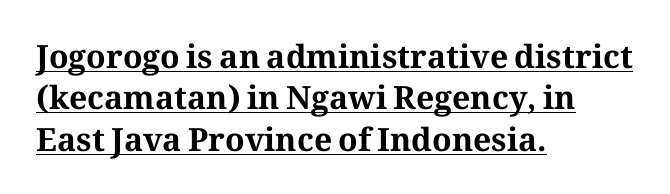
Look at the stroke-to-counter ratio: heavy, a bold. The text was rendered using a seriffed face with decorative stroke endings. Horizontal bands of white between lines are of average thickness. Tracking value appears to be zero — textbook default spacing. Each line of the rendering has a horizontal stroke beneath the glyphs. One-word summary of the alignment: left.
